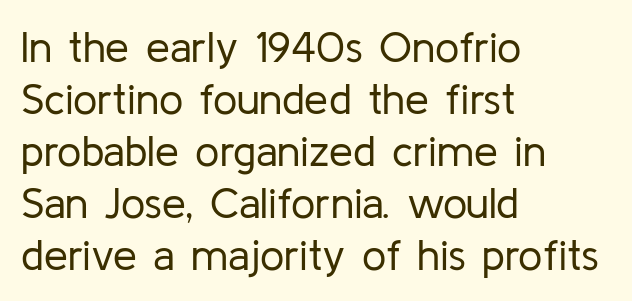
Left-aligned paragraph, ragged on the right. Type without underlining. Each stroke keeps to a modest, everyday thickness or less. The letters stand upright; this is a roman face. Compared with typical body copy, the letter spacing here is the same. The passage shown is typed in a proportional face where columns would drift.
